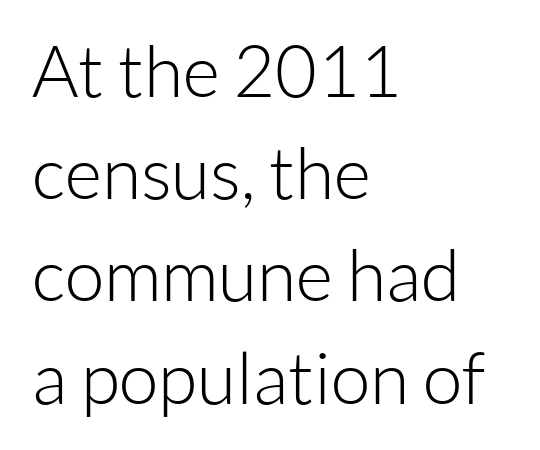
{"serif": "no", "italic": "no", "bold": "no", "weight": "light", "width": "normal", "stroke_contrast": "low", "x_height": "medium", "monospaced": "no", "underline": "no", "align": "left", "line_spacing": "normal", "line_spacing_ratio": 1.42, "letter_spacing": "normal", "letter_spacing_em": 0.0, "glyph_px": 72}
